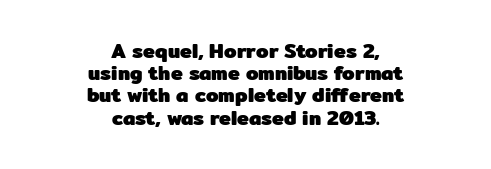
Q: Is the text bold? A: Yes.
Q: Is the text italic (slanted)? A: No, it is upright.
Q: Is the text underlined? A: No.
Q: How is the paragraph aligned? A: Centered.
Q: Is the spacing between letters normal or unusually wide? A: Normal.
Q: Is the spacing between lines tight, normal or loose? A: Tight.
